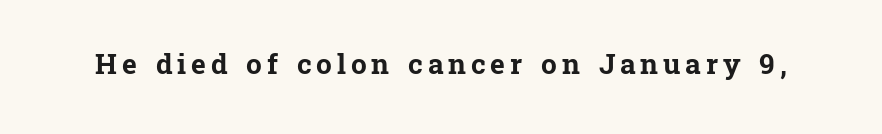
Q: Is the text bold? A: Yes.
Q: Is the text italic (slanted)? A: No, it is upright.
Q: Is the typeface a serif or a sans-serif typeface? A: Serif.
Q: Is the text underlined? A: No.
Q: Width (condensed, normal, or wide)? A: Normal.
Q: Stroke contrast? A: Low.
Q: x-height? A: Medium.
Q: Monospaced? A: No.
